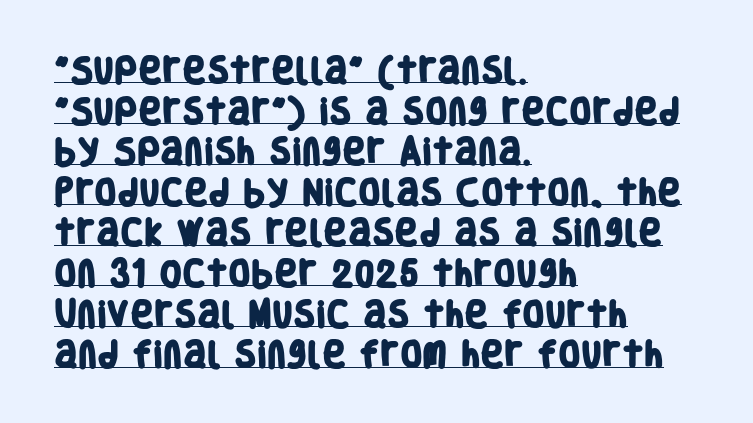
{"serif": "no", "bold": "yes", "weight": "heavy", "width": "condensed", "stroke_contrast": "low", "x_height": "large", "monospaced": "no", "underline": "yes", "align": "left", "line_spacing": "normal", "line_spacing_ratio": 1.4, "letter_spacing": "normal", "letter_spacing_em": 0.0, "glyph_px": 29}
